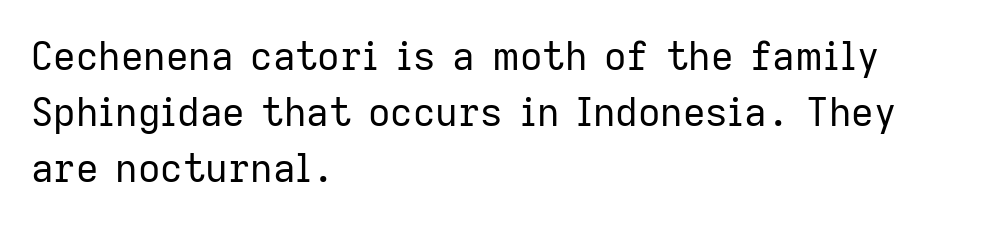
Varying glyph widths throughout — classic text-font behaviour. This is not heavy type; no bold has been used. Observe the absence of serifs on each vertical stroke in this sample. Beneath every word, the page is bare. Compared with typical paragraphs, the rows here are spaced about the same. The paragraph shown leans on its left margin.
